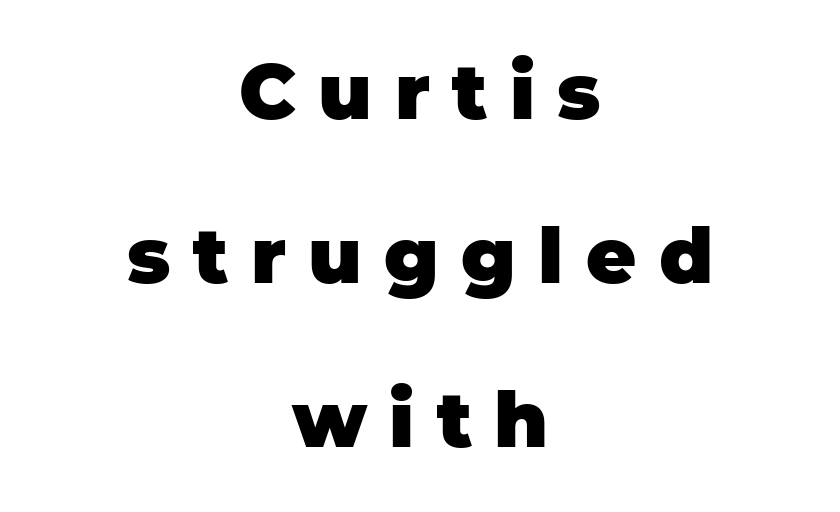
The lines in this sample share a center point and differ in where they start and stop. Here the designer chose a conventional face with non-uniform glyph widths. The face used here is rendered with a markedly widened letterfit. Chunky letters — that's bold for sure. Airy leading. The glyphs in this specimen are sans serif.
